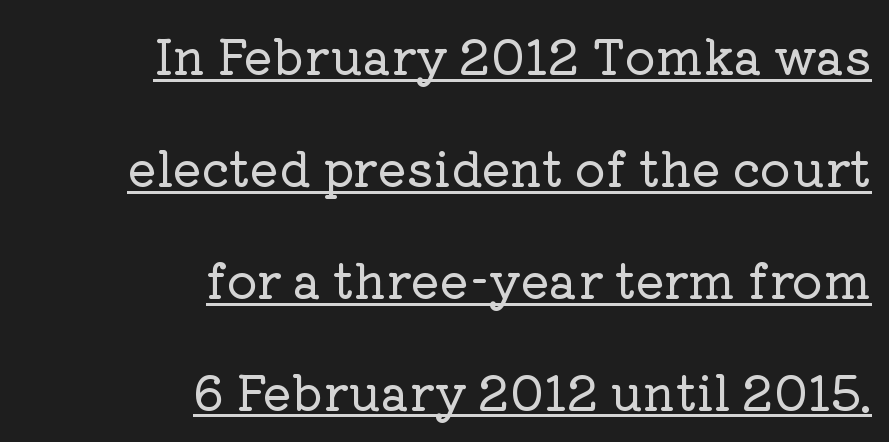
The image shows 48 px serif type, upright; set right-aligned, loose line spacing (2.33x), normal letter spacing, underlined; low stroke contrast and a medium x-height.
